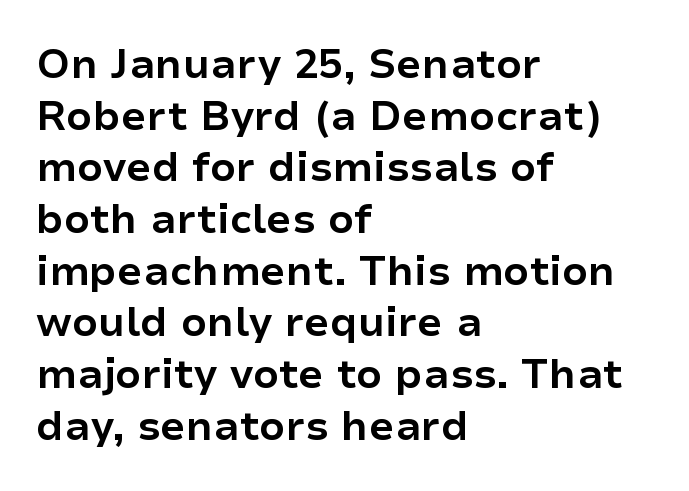
The image shows 41 px bold sans-serif type, upright; set left-aligned, normal line spacing (1.26x), normal letter spacing, not underlined; low stroke contrast and a medium x-height.
